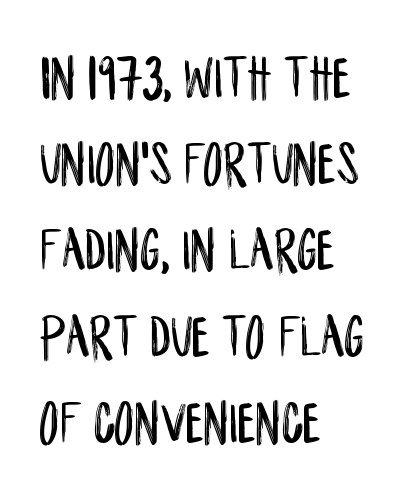
{"serif": "no", "italic": "no", "width": "condensed", "stroke_contrast": "low", "x_height": "large", "monospaced": "no", "underline": "no", "align": "left", "line_spacing": "normal", "line_spacing_ratio": 1.39, "letter_spacing": "normal", "letter_spacing_em": 0.0, "glyph_px": 62}
